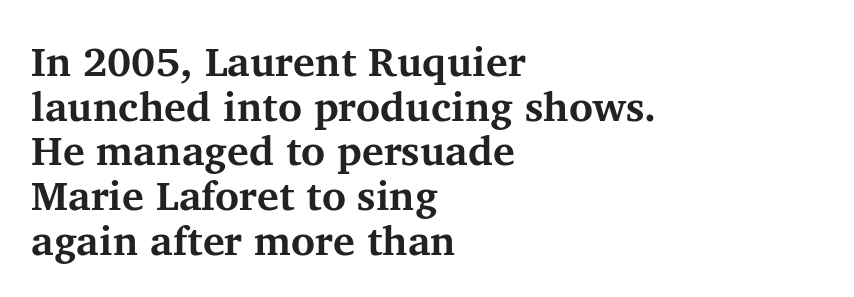
{"serif": "yes", "italic": "no", "bold": "yes", "weight": "bold", "width": "normal", "stroke_contrast": "medium", "x_height": "medium", "monospaced": "no", "underline": "no", "align": "left", "line_spacing": "tight", "line_spacing_ratio": 1.09, "letter_spacing": "normal", "letter_spacing_em": 0.0, "glyph_px": 41}
